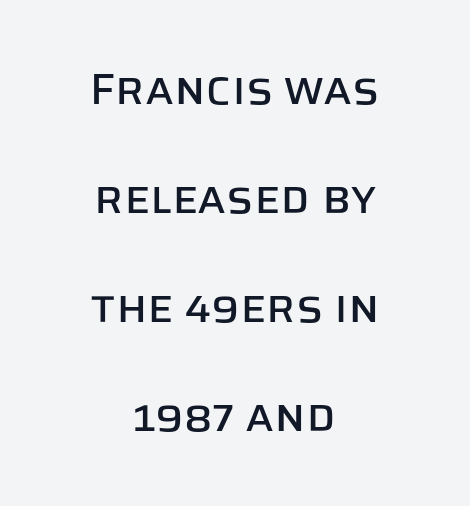
The text block is weighted toward neither margin, spreading evenly from the middle. You could not count columns in this text — the font is proportionally spaced. Classification — sans serif. Ordinary non-slanted type is in use.
